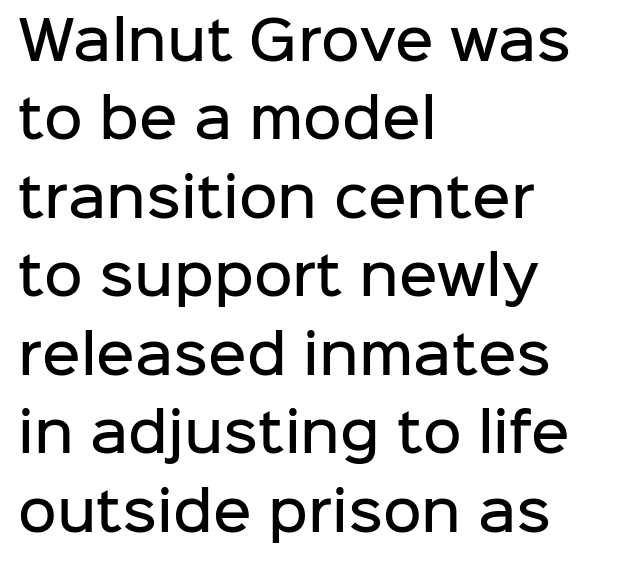
{"serif": "no", "italic": "no", "bold": "semi", "weight": "semibold", "width": "normal", "stroke_contrast": "low", "x_height": "medium", "monospaced": "no", "underline": "no", "align": "left", "line_spacing": "normal", "line_spacing_ratio": 1.48, "letter_spacing": "normal", "letter_spacing_em": 0.0, "glyph_px": 53}
